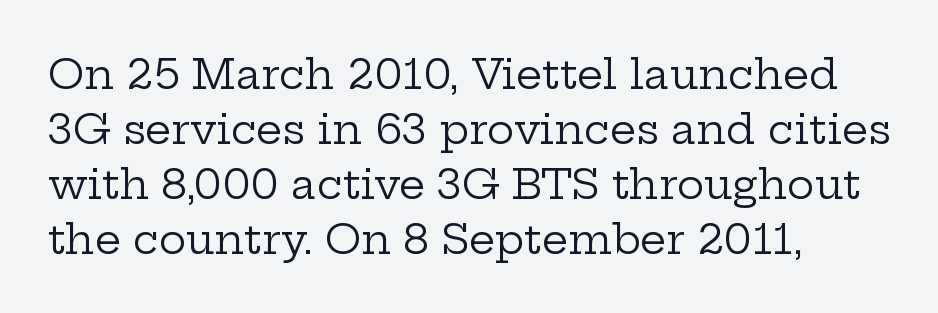
Q: Is the text bold? A: No.
Q: Is the text italic (slanted)? A: No, it is upright.
Q: Is the typeface a serif or a sans-serif typeface? A: Serif.
Q: Is the text underlined? A: No.
Q: How is the paragraph aligned? A: Left-aligned.
Q: Is the spacing between letters normal or unusually wide? A: Normal.
Q: Is the spacing between lines tight, normal or loose? A: Normal.
Q: Width (condensed, normal, or wide)? A: Wide.
Q: Stroke contrast? A: Low.
Q: x-height? A: Medium.
Q: Monospaced? A: No.
